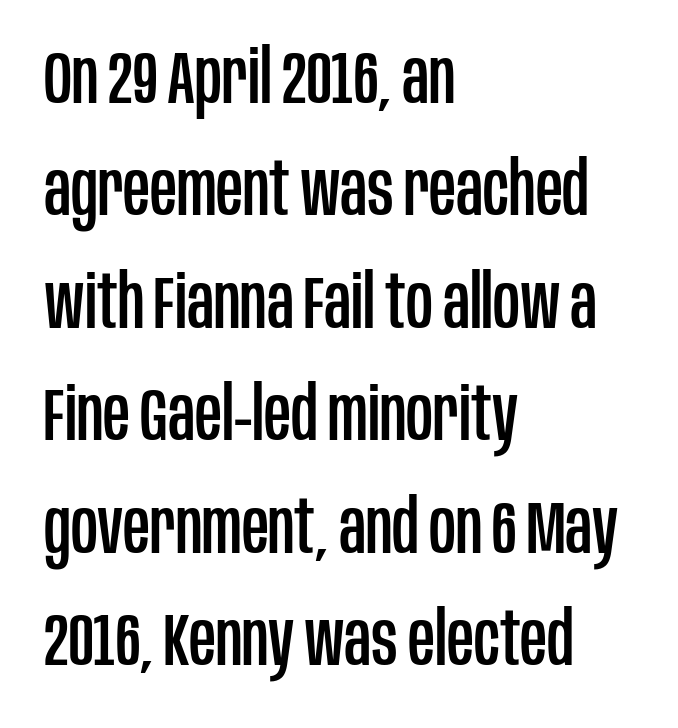
Q: Is the text italic (slanted)? A: No, it is upright.
Q: Is the typeface a serif or a sans-serif typeface? A: Sans-serif.
Q: Is the text underlined? A: No.
Q: How is the paragraph aligned? A: Left-aligned.
Q: Is the spacing between letters normal or unusually wide? A: Normal.
Q: Is the spacing between lines tight, normal or loose? A: Normal.
Q: Width (condensed, normal, or wide)? A: Condensed.
Q: Stroke contrast? A: Low.
Q: x-height? A: Large.
Q: Monospaced? A: No.
